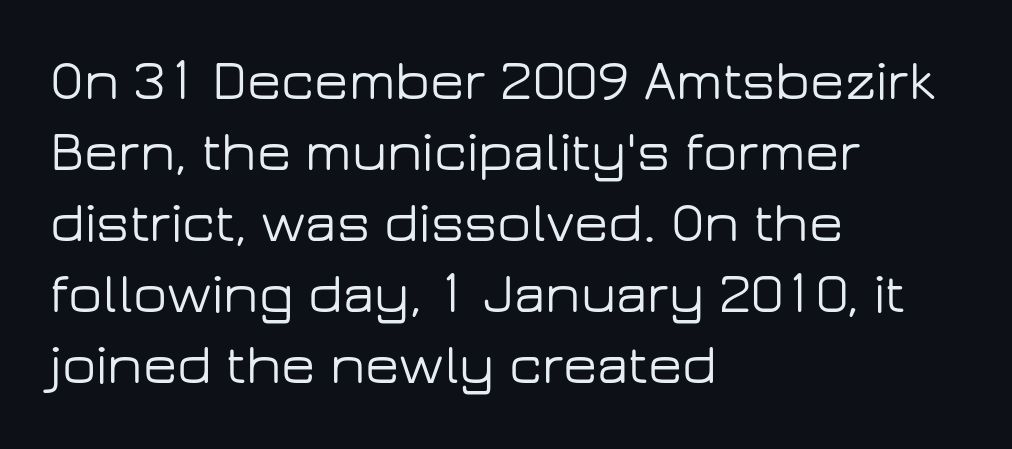
{"serif": "no", "italic": "no", "width": "wide", "stroke_contrast": "low", "x_height": "medium", "monospaced": "no", "underline": "no", "align": "left", "line_spacing": "normal", "line_spacing_ratio": 1.27, "letter_spacing": "normal", "letter_spacing_em": 0.0, "glyph_px": 56}
